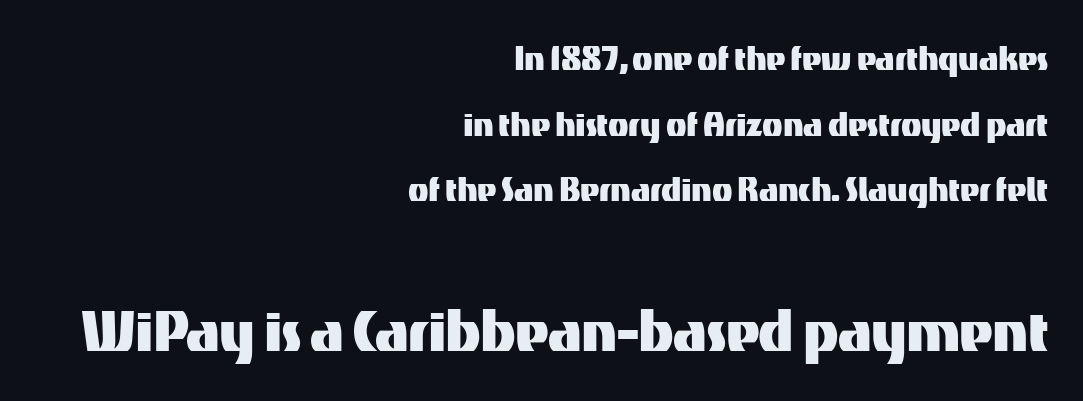
{"serif": "no", "italic": "no", "width": "normal", "stroke_contrast": "medium", "x_height": "medium", "monospaced": "no", "underline": "no", "align": "right", "line_spacing": "normal", "line_spacing_ratio": 1.56, "letter_spacing": "normal", "letter_spacing_em": 0.0, "larger_block": "second", "size_ratio": 1.74, "glyph_px": 73}
